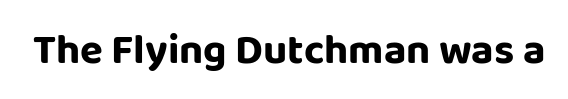
You can tell it's not italic because the verticals are truly vertical. A typesetter would call this zero additional tracking. Each letter keeps its own natural width here, so spacing adapts to shape. Just letters on the line, the space beneath them empty. The characters display no serif detailing; their extremities are plain.
